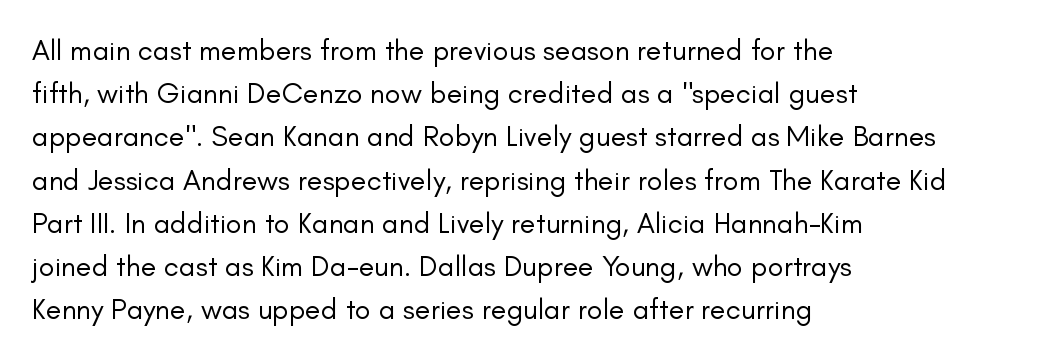
The lines in this sample share a left origin and differ only in where they stop. Between one letter and the next there's only the usual sliver of space. Notice how descenders clear the ascenders below comfortably — that's standard leading. The face looks like a standard text weight, possibly lighter. These lines are rendered in a variable-pitch font.
